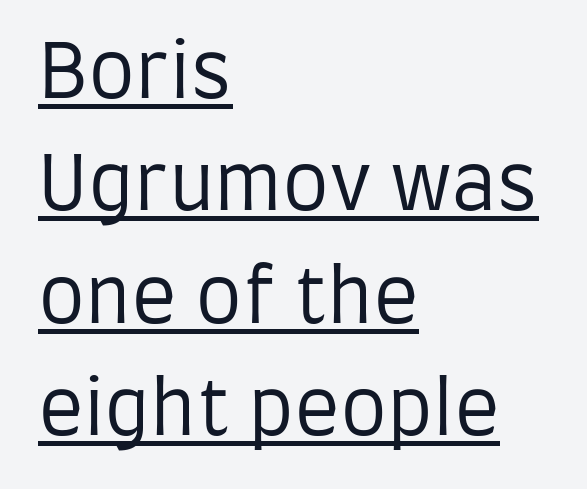
On a weight scale, this lands at 450 or below. A typographer would call this underscored text. The lettering holds an erect, upright posture throughout. The designer left line spacing at the default. These lines are rendered in a variable-pitch font.
